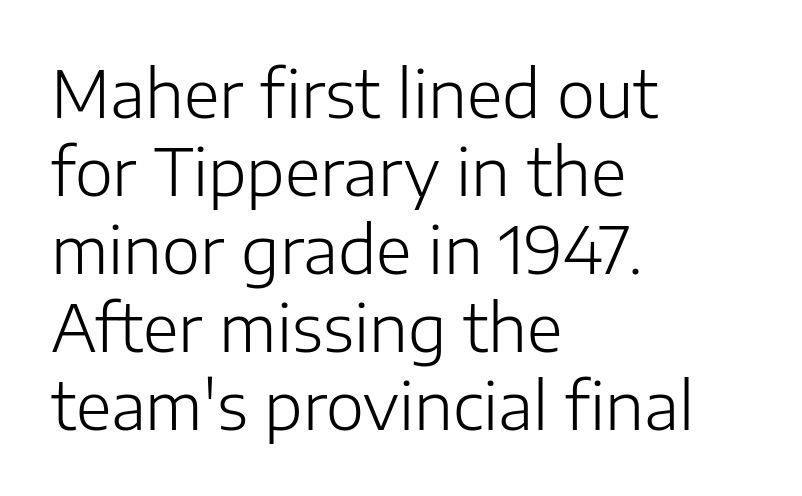
Q: Is the text bold? A: No.
Q: Is the text italic (slanted)? A: No, it is upright.
Q: Is the typeface a serif or a sans-serif typeface? A: Sans-serif.
Q: Is the text underlined? A: No.
Q: How is the paragraph aligned? A: Left-aligned.
Q: Is the spacing between letters normal or unusually wide? A: Normal.
Q: Width (condensed, normal, or wide)? A: Normal.
Q: Stroke contrast? A: Low.
Q: x-height? A: Medium.
Q: Monospaced? A: No.
